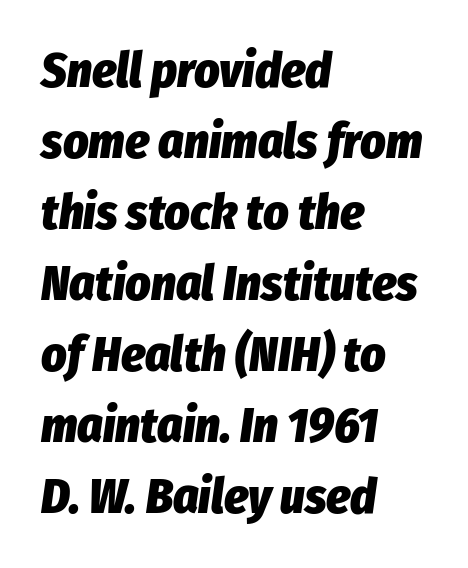
{"italic": "yes", "lean": "right", "slant_degrees": 8, "bold": "yes", "weight": "heavy", "width": "condensed", "stroke_contrast": "low", "x_height": "medium", "monospaced": "no", "underline": "no", "align": "left", "line_spacing": "normal", "line_spacing_ratio": 1.45, "letter_spacing": "normal", "letter_spacing_em": 0.0, "glyph_px": 49}
